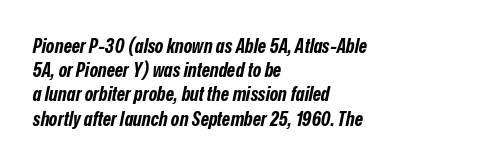
The image shows 20 px bold type, italic (leaning right); set left-aligned, line spacing 1.21x, normal letter spacing, not underlined.
